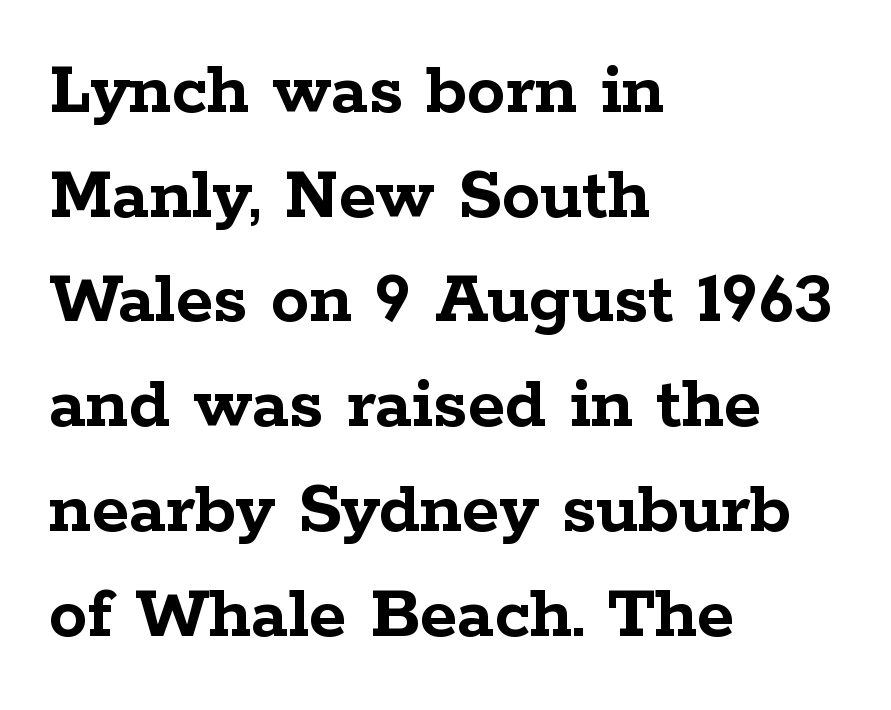
The image shows 77 px semibold, wide serif type, upright; set left-aligned, normal line spacing (1.36x), normal letter spacing, not underlined; low stroke contrast and a medium x-height.
